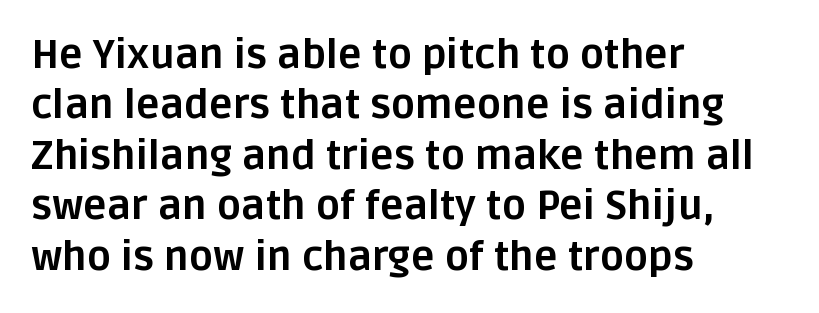
The image shows 40 px bold sans-serif type, upright; set left-aligned, normal line spacing (1.26x), normal letter spacing, not underlined; low stroke contrast and a large x-height.
